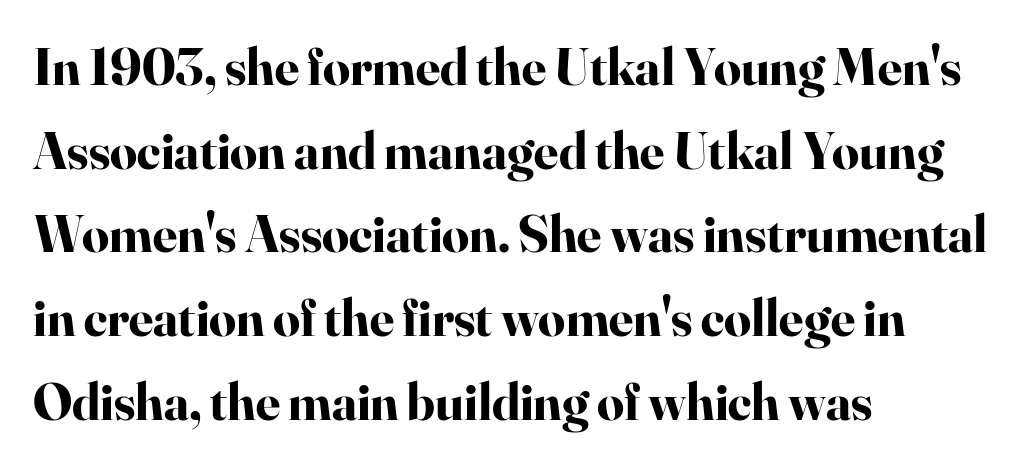
A bare baseline throughout the passage. Rows of type keep a routine distance in the vertical direction. Horizontal alignment here is leftward, the default for most running prose. Heavy-handed strokes throughout: this text is bold.
